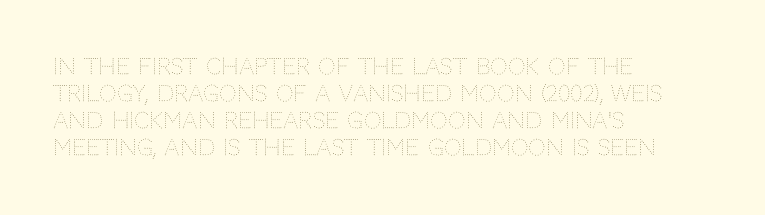
{"italic": "no", "bold": "no", "underline": "no", "align": "left", "line_spacing_ratio": 1.23, "letter_spacing": "normal", "letter_spacing_em": 0.0, "glyph_px": 22}
